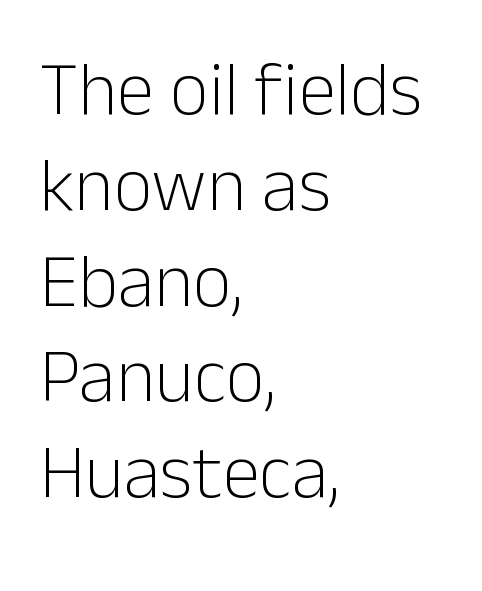
The image shows 76 px light sans-serif type, upright; set left-aligned, normal line spacing (1.26x), normal letter spacing, not underlined; low stroke contrast and a medium x-height.
